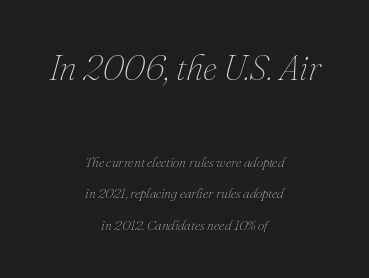
The image shows 36 px thin type, italic (leaning right); set centered, loose line spacing (2.23x), normal letter spacing, not underlined; the first (top) block is 2.57x larger; medium stroke contrast and a small x-height.
